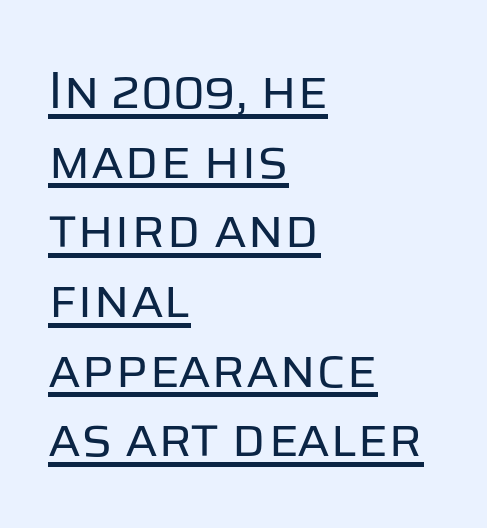
The image shows 52 px regular-weight sans-serif type, upright; set left-aligned, normal line spacing (1.34x), normal letter spacing, underlined; low stroke contrast and a large x-height.
